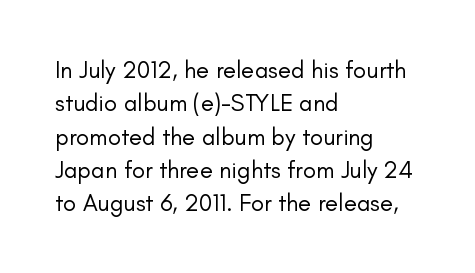
{"italic": "no", "bold": "no", "underline": "no", "align": "left", "line_spacing": "normal", "line_spacing_ratio": 1.39, "letter_spacing": "normal", "letter_spacing_em": 0.0, "glyph_px": 24}
